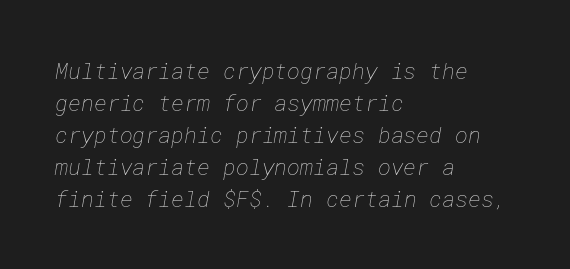
The image shows 22 px text type; set left-aligned, normal line spacing (1.46x), normal letter spacing, not underlined.
